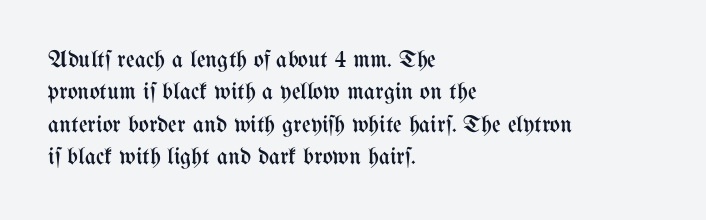
The typesetter chose a ragged-right arrangement here. In terms of letterspacing, this is plain default setting. Descenders hang freely into open space. A typesetter would call this leading conventional body-copy spacing. Stems and bowls with no extra thickness — not bold.
